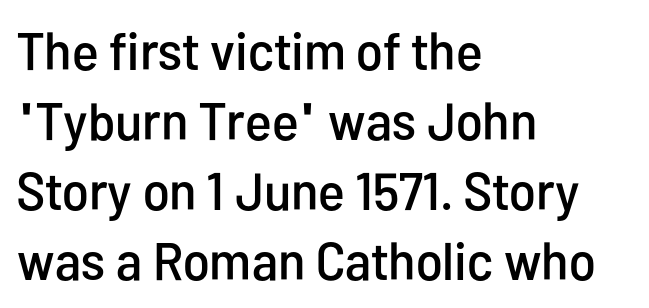
Q: Is the text italic (slanted)? A: No, it is upright.
Q: Is the typeface a serif or a sans-serif typeface? A: Sans-serif.
Q: Is the text underlined? A: No.
Q: How is the paragraph aligned? A: Left-aligned.
Q: Is the spacing between letters normal or unusually wide? A: Normal.
Q: Is the spacing between lines tight, normal or loose? A: Normal.
Q: Width (condensed, normal, or wide)? A: Condensed.
Q: Stroke contrast? A: Low.
Q: x-height? A: Medium.
Q: Monospaced? A: No.
